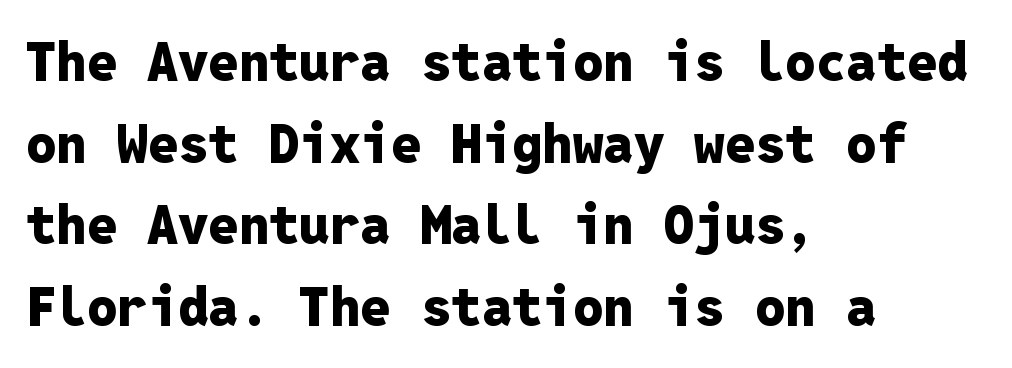
The image shows 54 px heavy sans-serif type, upright, monospaced; set left-aligned, normal line spacing (1.51x), normal letter spacing, not underlined; low stroke contrast and a medium x-height.
